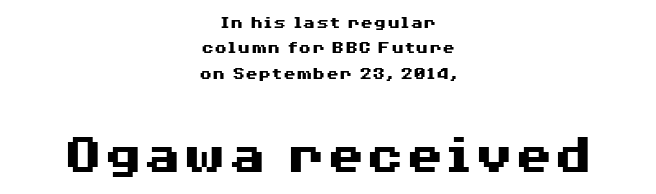
The passage shown is typed in a proportional face where columns would drift. If you folded the block vertically in half, each line would mirror itself in length. Observe the ordinary spacing: letters are neighbours, not strangers. Between these two stacked blocks, the lower one wins on size. The characters display no serif detailing; their extremities are plain. Horizontal bands of white between lines are of average thickness.
